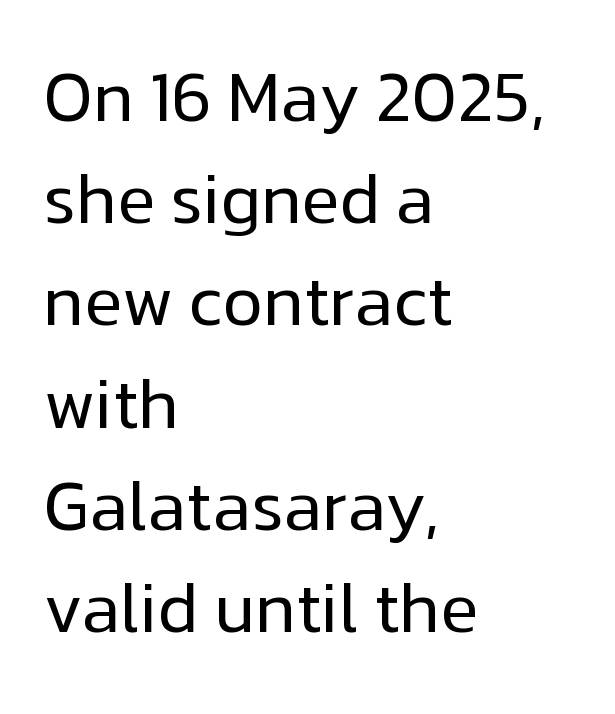
Q: Is the text bold? A: No.
Q: Is the text italic (slanted)? A: No, it is upright.
Q: Is the typeface a serif or a sans-serif typeface? A: Sans-serif.
Q: Is the text underlined? A: No.
Q: How is the paragraph aligned? A: Left-aligned.
Q: Is the spacing between letters normal or unusually wide? A: Normal.
Q: Is the spacing between lines tight, normal or loose? A: Normal.
Q: Width (condensed, normal, or wide)? A: Normal.
Q: Stroke contrast? A: Low.
Q: x-height? A: Medium.
Q: Monospaced? A: No.
